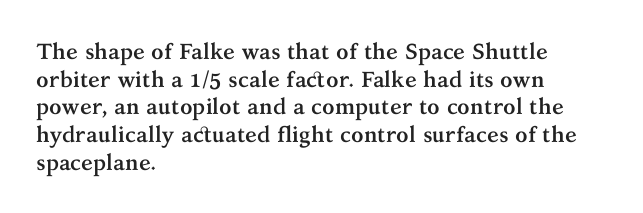
{"italic": "no", "bold": "yes", "underline": "no", "align": "left", "line_spacing": "normal", "line_spacing_ratio": 1.26, "letter_spacing": "normal", "letter_spacing_em": 0.0, "glyph_px": 22}
